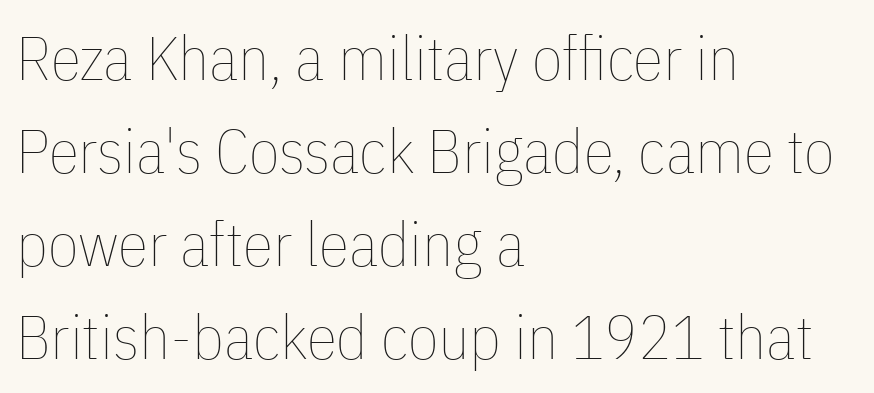
Q: Is the text bold? A: No.
Q: Is the text italic (slanted)? A: No, it is upright.
Q: Is the text underlined? A: No.
Q: How is the paragraph aligned? A: Left-aligned.
Q: Is the spacing between letters normal or unusually wide? A: Normal.
Q: Is the spacing between lines tight, normal or loose? A: Normal.
Q: Width (condensed, normal, or wide)? A: Condensed.
Q: Stroke contrast? A: Low.
Q: x-height? A: Medium.
Q: Monospaced? A: No.
